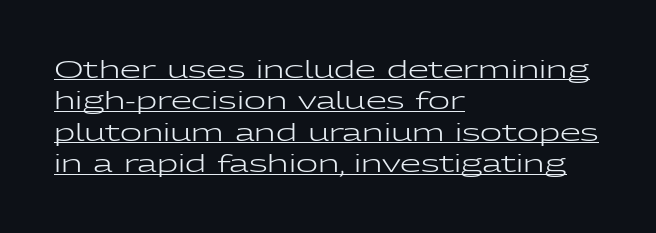
{"italic": "no", "bold": "no", "underline": "yes", "align": "left", "line_spacing": "normal", "line_spacing_ratio": 1.31, "letter_spacing": "normal", "letter_spacing_em": 0.0, "glyph_px": 24}
